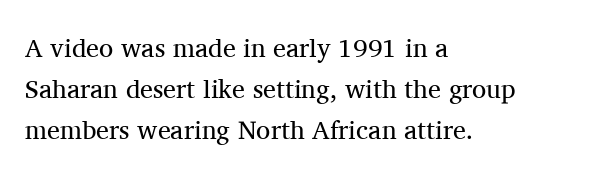
Q: Is the text bold? A: No.
Q: Is the text italic (slanted)? A: No, it is upright.
Q: Is the text underlined? A: No.
Q: How is the paragraph aligned? A: Left-aligned.
Q: Is the spacing between letters normal or unusually wide? A: Normal.
Q: Is the spacing between lines tight, normal or loose? A: Normal.
